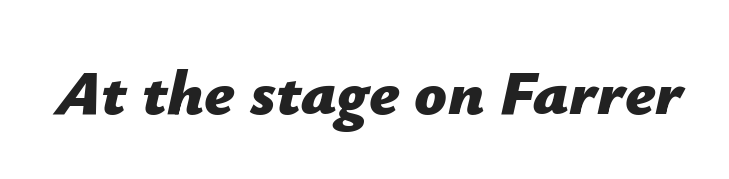
Students, this is bold: see how much ink each stroke carries. The space beneath each line is pristine and unruled. These lines keep a tight, regular rhythm from letter to letter. Character widths vary here, with narrow letters taking less room than wide ones.
